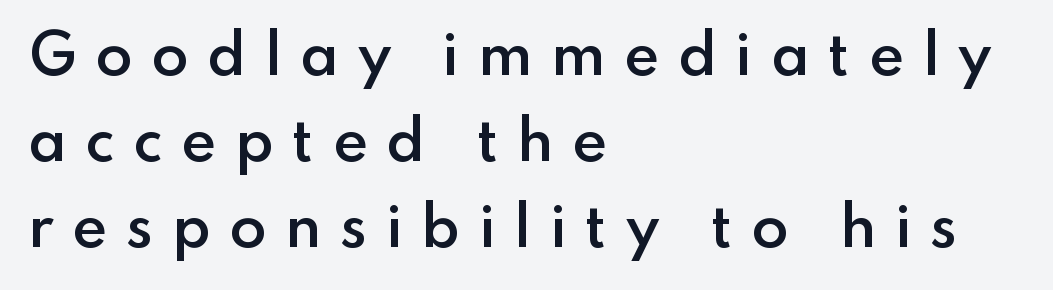
In terms of posture, this sample is upright. The rendering uses a moderate line-height, typical for paragraphs. The type is letterspaced generously, with wide tracking. The specimen omits any rule beneath the text block's lines. Check where the strokes stop: nothing finishes them off — pure sans.
